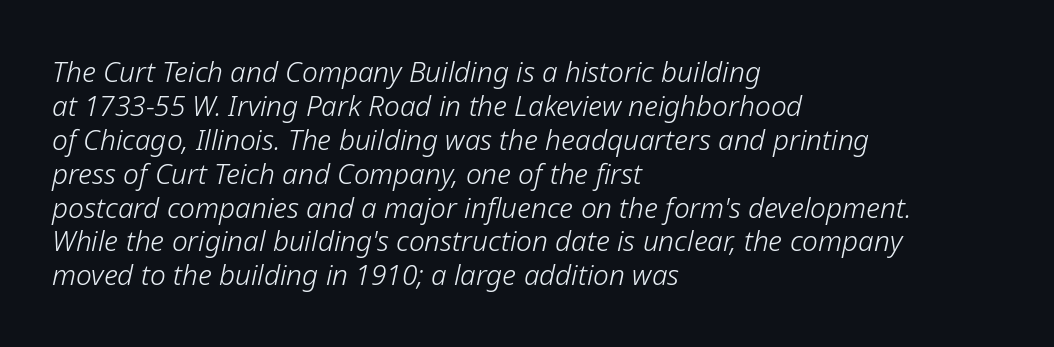
Looks like regular typesetting: each glyph gets only the width it needs. This rendering uses left alignment, leaving the right contour irregular. Rendered with sloped, italic letterforms. Words appear dense and cohesive because spacing is normal. The foot of each line stays bare and open.
